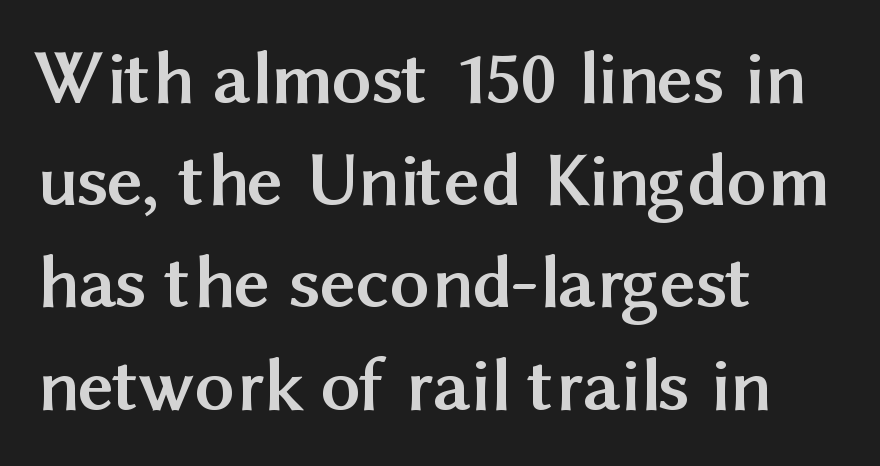
Character widths vary here, with narrow letters taking less room than wide ones. Does the weight exceed regular? Yes, all the way to bold. Check where the strokes stop: nothing finishes them off — pure sans. Notice how the stems are strictly vertical — no italics here. Does the leading feel generous? No, just average.
